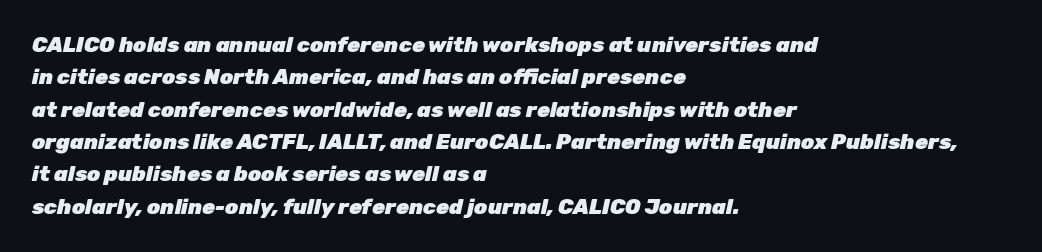
Q: Is the text bold? A: Yes.
Q: Is the text italic (slanted)? A: Yes, it leans right by about 12 degrees.
Q: Is the text underlined? A: No.
Q: How is the paragraph aligned? A: Left-aligned.
Q: Is the spacing between letters normal or unusually wide? A: Normal.
Q: Is the spacing between lines tight, normal or loose? A: Normal.
